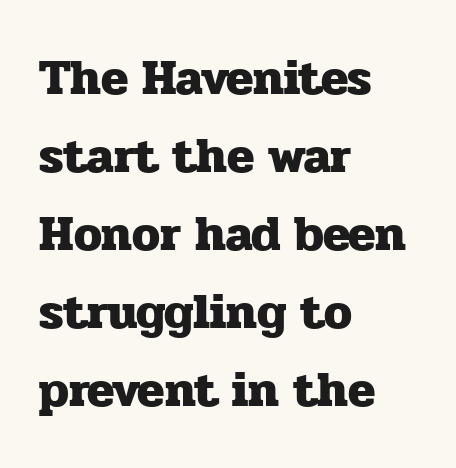
{"serif": "yes", "italic": "no", "bold": "yes", "weight": "heavy", "width": "normal", "stroke_contrast": "low", "x_height": "medium", "monospaced": "no", "underline": "no", "align": "left", "line_spacing": "normal", "line_spacing_ratio": 1.56, "letter_spacing": "normal", "letter_spacing_em": 0.0, "glyph_px": 50}
